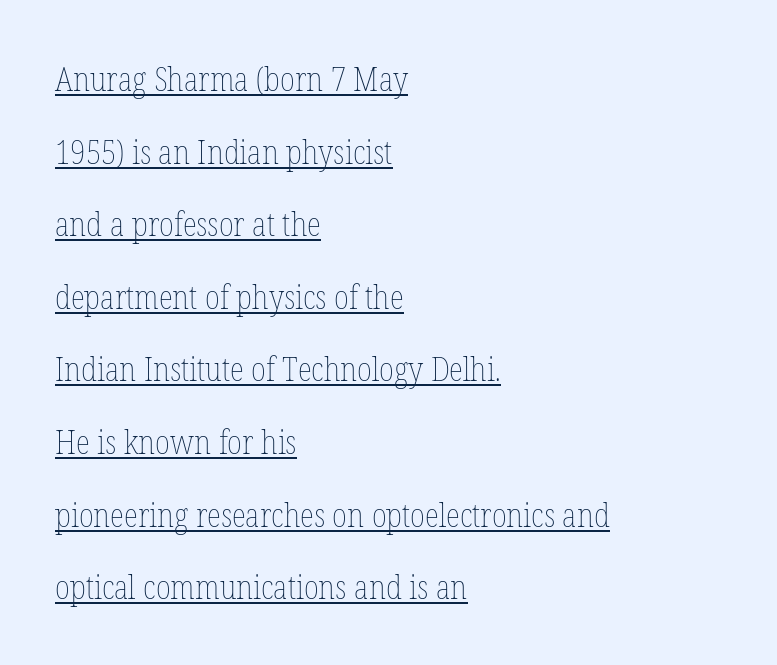
The image shows 33 px thin, condensed type, upright; set left-aligned, loose line spacing (2.2x), normal letter spacing, underlined; low stroke contrast and a medium x-height.
